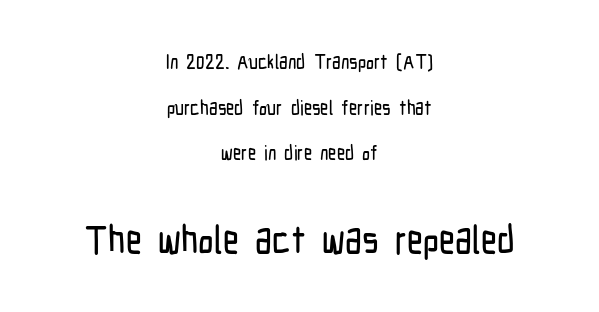
Q: Is the text italic (slanted)? A: No, it is upright.
Q: Is the typeface a serif or a sans-serif typeface? A: Sans-serif.
Q: Is the text underlined? A: No.
Q: How is the paragraph aligned? A: Centered.
Q: Is the spacing between letters normal or unusually wide? A: Normal.
Q: Is the spacing between lines tight, normal or loose? A: Loose.
Q: Which block of text is set in a larger size, the first (top) or the second (bottom)? A: The second (bottom) one.
Q: Width (condensed, normal, or wide)? A: Condensed.
Q: Stroke contrast? A: Low.
Q: x-height? A: Medium.
Q: Monospaced? A: No.
